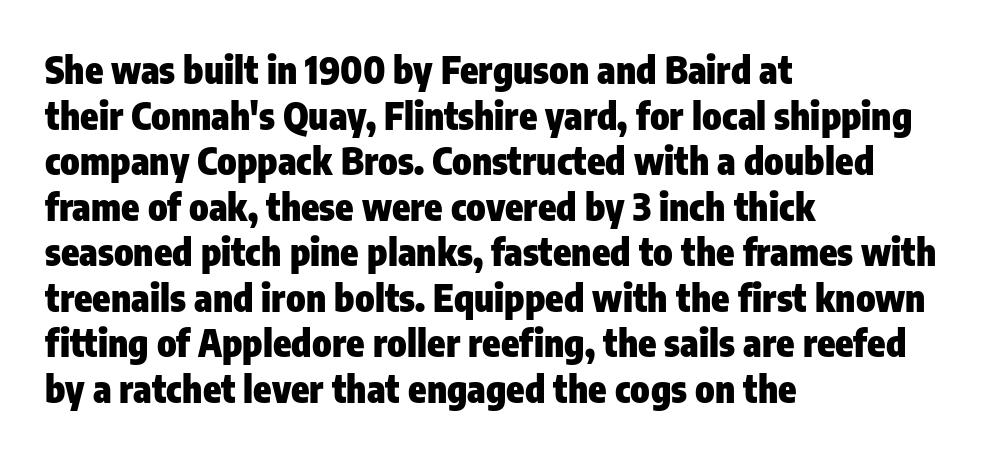
Do the letters lean? They stand straight. To sum up the face: it is a sans, with no serifs. Quick note: underline off. A student would call this left alignment; a typographer would say flush left, rag right. Glyph-to-glyph distance matches everyday printed text.
